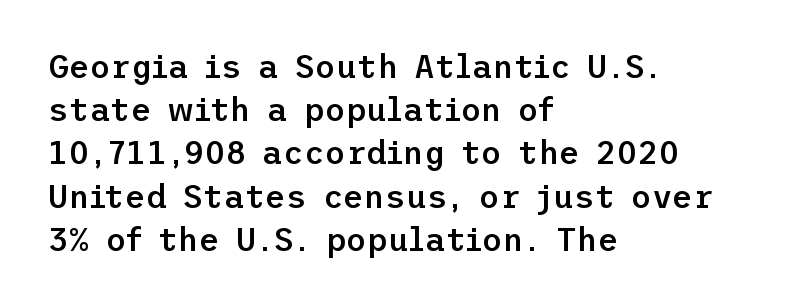
Check the space under the baseline: it is left empty. The lines are quadded left. No italicization has been applied; the sample stays upright. A normal amount of white space separates one row of letters from the next.
